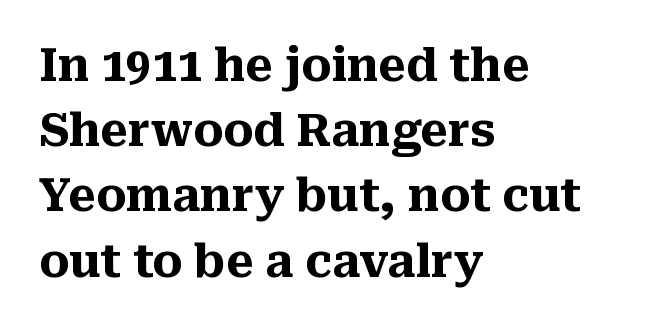
The image shows 45 px heavy serif type, upright; set left-aligned, normal line spacing (1.45x), normal letter spacing, not underlined; medium stroke contrast and a medium x-height.
